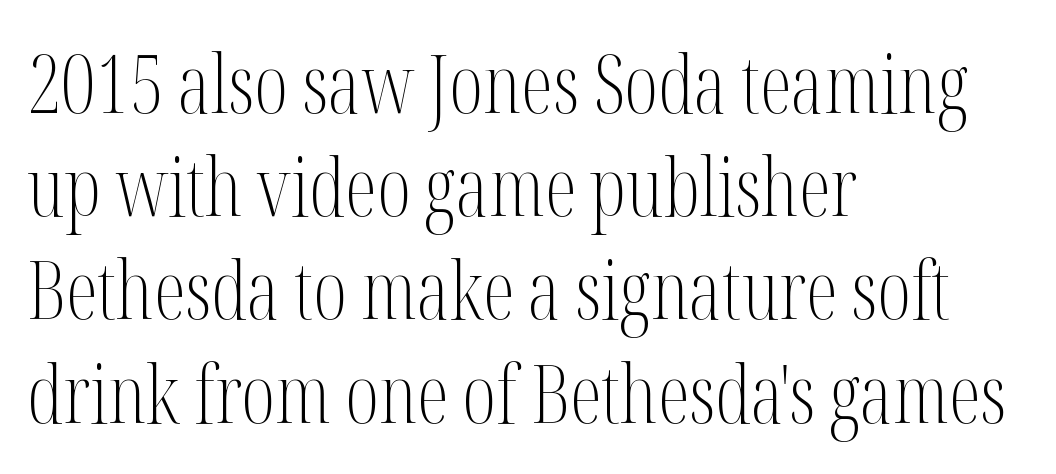
The rendering keeps characters at their native spacing. Each letter keeps its own natural width here, so spacing adapts to shape. Line spacing here is normal. The lines in this sample share a left origin and differ only in where they stop.
